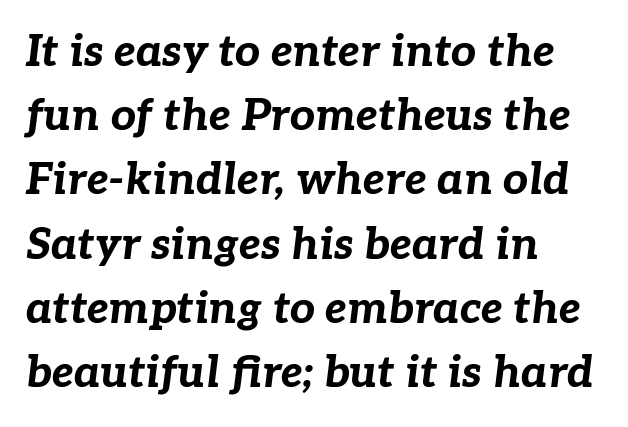
The image shows 44 px bold type, italic (leaning right); set left-aligned, normal line spacing (1.46x), normal letter spacing, not underlined; low stroke contrast and a medium x-height.
